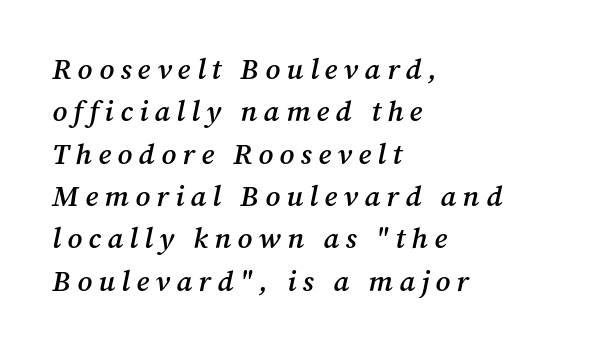
The image shows 29 px semibold serif type, italic (leaning right); set left-aligned, normal line spacing (1.46x), unusually wide letter spacing (+0.22 em), not underlined; medium stroke contrast and a medium x-height.
